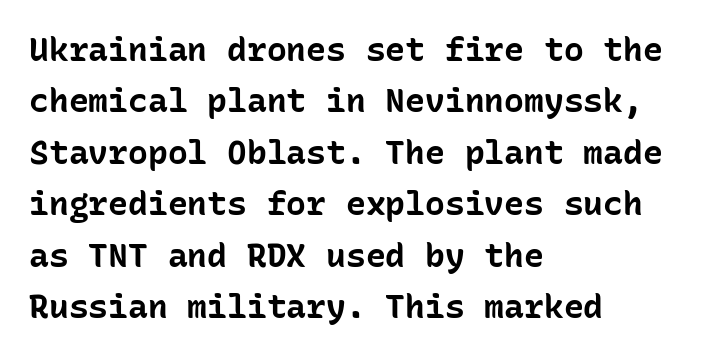
Regarding leading, the lines here are spaced in the standard way. Compared with an ordinary text face, these strokes are far heavier — a full bold. No feet cap the strokes, marking this as sans-serif type. Bare-footed words on every line. Observe the ordinary spacing: letters are neighbours, not strangers. Looks like terminal output: every glyph gets an equal slot.
